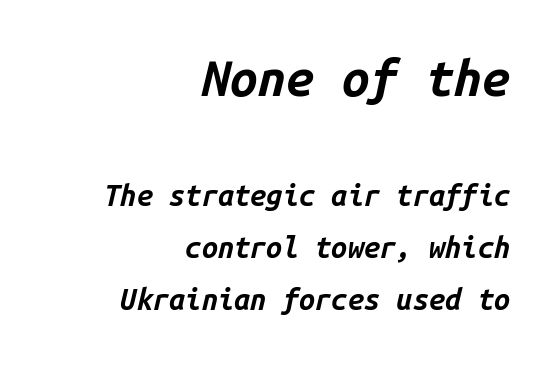
These lines are rendered in a fixed-pitch font. The string is rendered with underlining switched off. Every character sits at an angle, as italics do. Large over small — that's the arrangement of the two blocks here.
